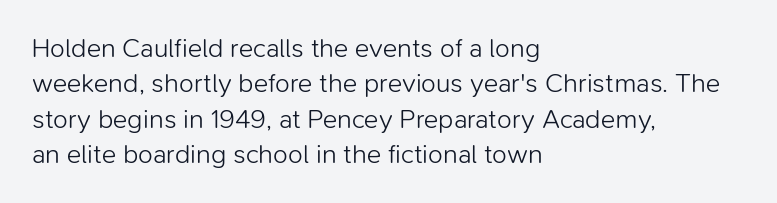
{"italic": "no", "bold": "no", "underline": "no", "align": "left", "line_spacing": "normal", "line_spacing_ratio": 1.31, "letter_spacing": "normal", "letter_spacing_em": 0.0, "glyph_px": 27}
